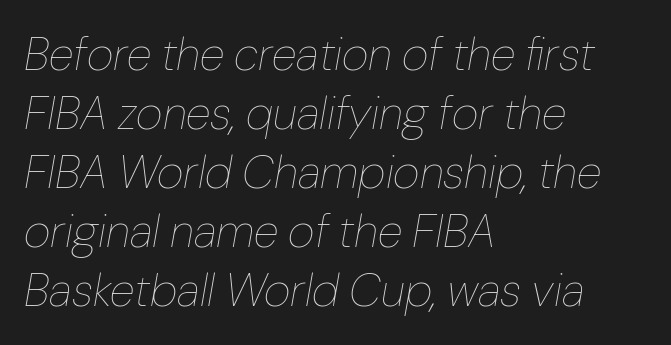
Q: Is the text bold? A: No.
Q: Is the text italic (slanted)? A: Yes, it leans right by about 10 degrees.
Q: Is the text underlined? A: No.
Q: How is the paragraph aligned? A: Left-aligned.
Q: Is the spacing between letters normal or unusually wide? A: Normal.
Q: Is the spacing between lines tight, normal or loose? A: Normal.
Q: Width (condensed, normal, or wide)? A: Normal.
Q: Stroke contrast? A: Low.
Q: x-height? A: Medium.
Q: Monospaced? A: No.
